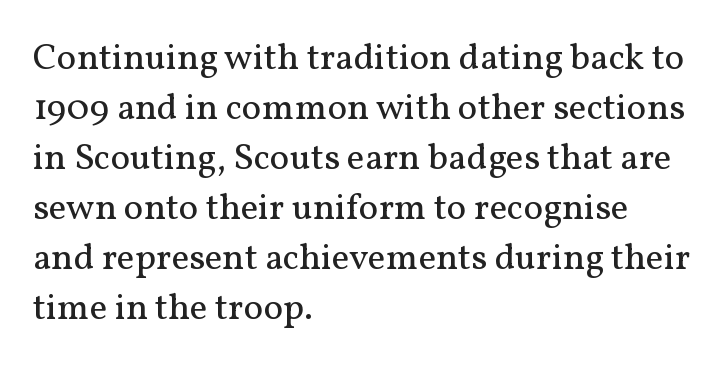
Notice how descenders clear the ascenders below comfortably — that's standard leading. Underline: absent. Tall strokes in this sample are plumb rather than angled. Letterform terminals end in serifs throughout the passage. You could not count columns in this text — the font is proportionally spaced. Each line starts at the same left margin while the right side varies.
